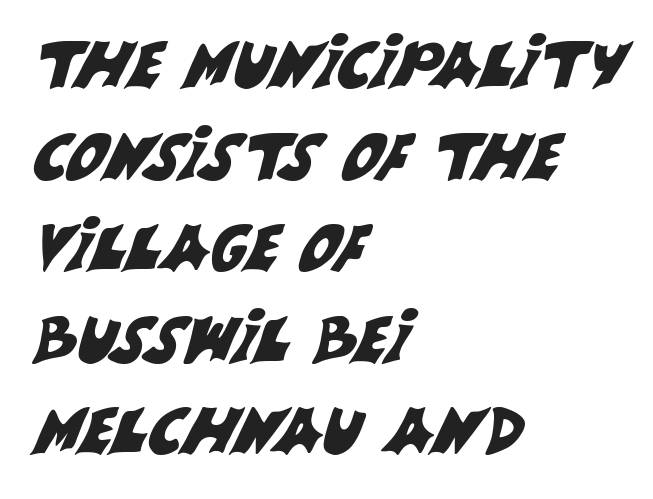
The image shows 64 px sans-serif type; set left-aligned, normal line spacing (1.43x), normal letter spacing, not underlined; medium stroke contrast and a large x-height.
